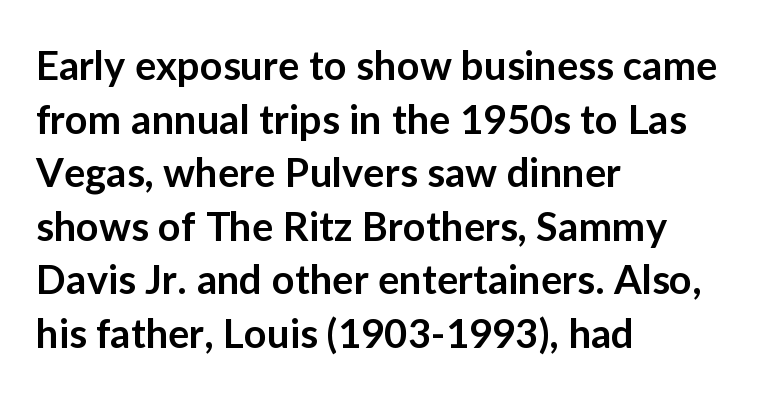
{"serif": "no", "italic": "no", "bold": "semi", "weight": "semibold", "width": "normal", "stroke_contrast": "low", "x_height": "medium", "monospaced": "no", "underline": "no", "align": "left", "line_spacing": "normal", "line_spacing_ratio": 1.34, "letter_spacing": "normal", "letter_spacing_em": 0.0, "glyph_px": 40}
